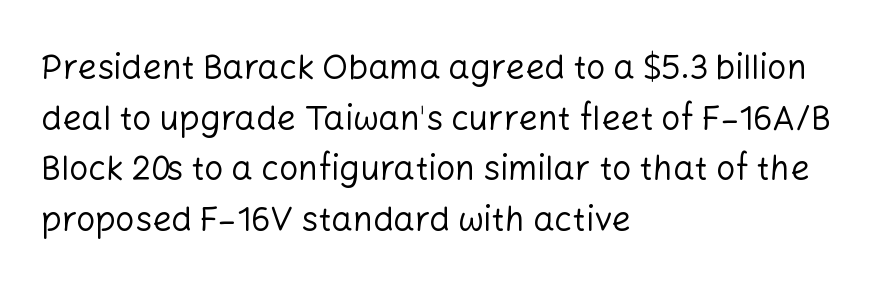
Beneath every word, the page is bare. The lines sit at an ordinary, default distance from one another. Think of a printed novel: that variable character pitch is what you see here. Observe the absence of serifs on each vertical stroke in this sample. Students, note that the glyphs here touch the page at normal intervals.
